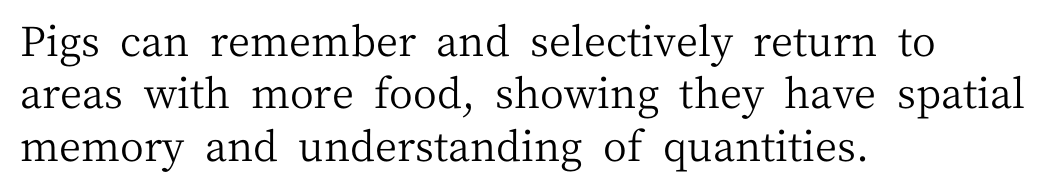
The typeface has the unassuming heft of standard copy or less. This rendering leaves character spacing at its baseline value. You can tell it's not italic because the verticals are truly vertical. Spacing verdict: proportional, widths tailored to each character.
